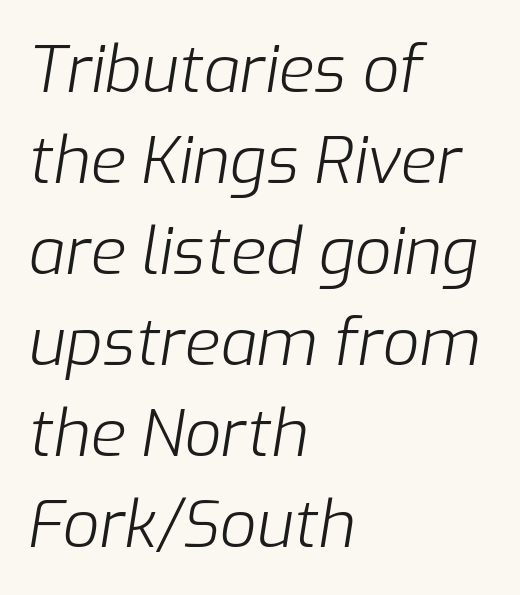
{"italic": "yes", "lean": "right", "slant_degrees": 9, "bold": "no", "weight": "light", "width": "normal", "stroke_contrast": "low", "x_height": "medium", "monospaced": "no", "underline": "no", "align": "left", "line_spacing": "normal", "line_spacing_ratio": 1.4, "letter_spacing": "normal", "letter_spacing_em": 0.0, "glyph_px": 65}
